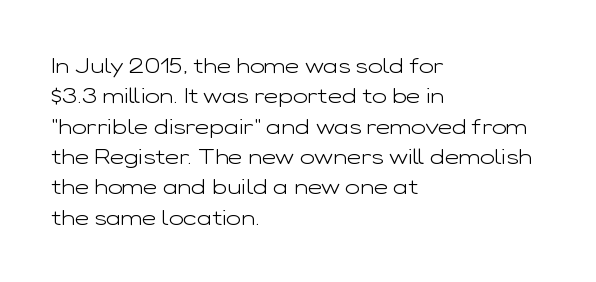
{"italic": "no", "bold": "no", "underline": "no", "align": "left", "line_spacing": "normal", "line_spacing_ratio": 1.38, "letter_spacing": "normal", "letter_spacing_em": 0.0, "glyph_px": 22}
